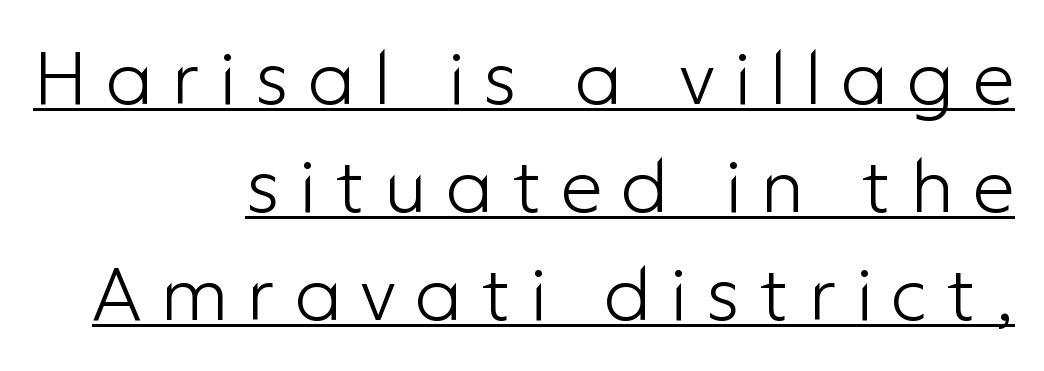
On a weight scale, this lands at 450 or below. Someone cranked the tracking dial way up on this one. In terms of posture, this sample is upright. The space between consecutive lines is moderate. What decoration does the sample have? An underline. Nope, no serifs anywhere on these letters.
